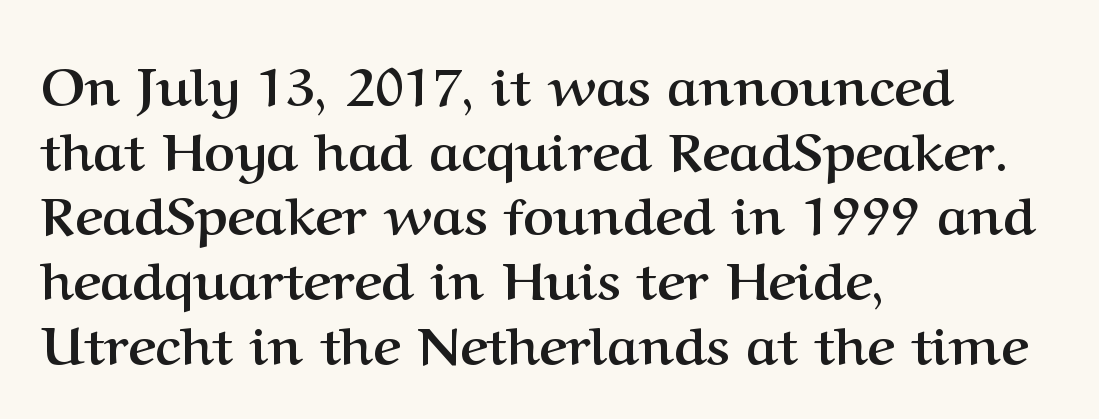
Type without underlining. Teacher's note: observe the even left margin — that is flush-left alignment. A roman cut, with each character standing at attention. Classification — serif. Here the designer chose a conventional face with non-uniform glyph widths. The letters are bold, with thick, heavy strokes.
